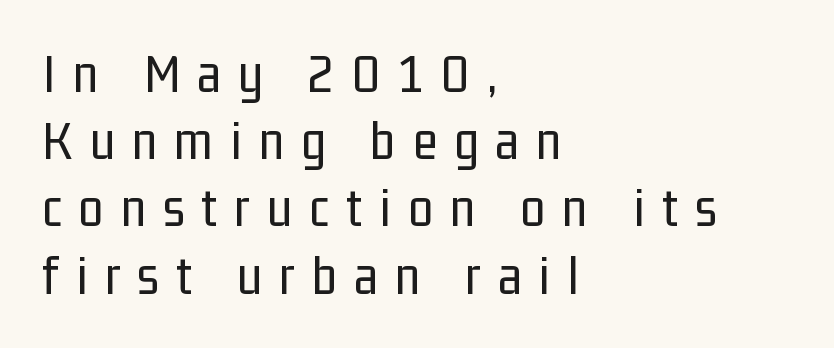
Q: Is the text bold? A: No.
Q: Is the text italic (slanted)? A: No, it is upright.
Q: Is the typeface a serif or a sans-serif typeface? A: Sans-serif.
Q: Is the text underlined? A: No.
Q: How is the paragraph aligned? A: Left-aligned.
Q: Is the spacing between letters normal or unusually wide? A: Unusually wide.
Q: Width (condensed, normal, or wide)? A: Condensed.
Q: Stroke contrast? A: Low.
Q: x-height? A: Medium.
Q: Monospaced? A: No.
